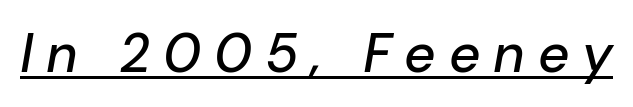
{"italic": "yes", "lean": "right", "slant_degrees": 10, "width": "normal", "stroke_contrast": "low", "x_height": "medium", "monospaced": "no", "underline": "yes", "letter_spacing": "wide", "letter_spacing_em": 0.24, "glyph_px": 54}
